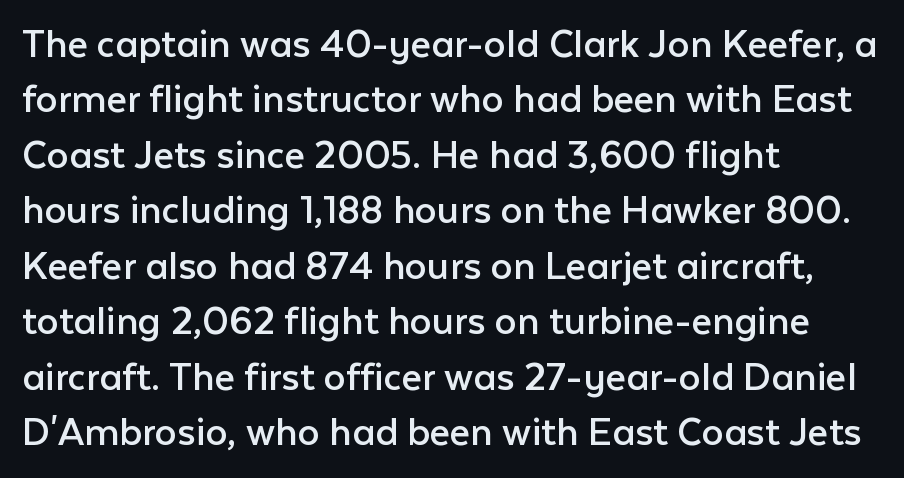
Short note: letters normally spaced. Only glyphs here, with clear space below each row. A typesetter would call this proportional, since set widths differ per character. Casual observation: everything's shoved over to the left. These lines sit exactly where default settings would place them. This is the regular roman posture of the typeface.
